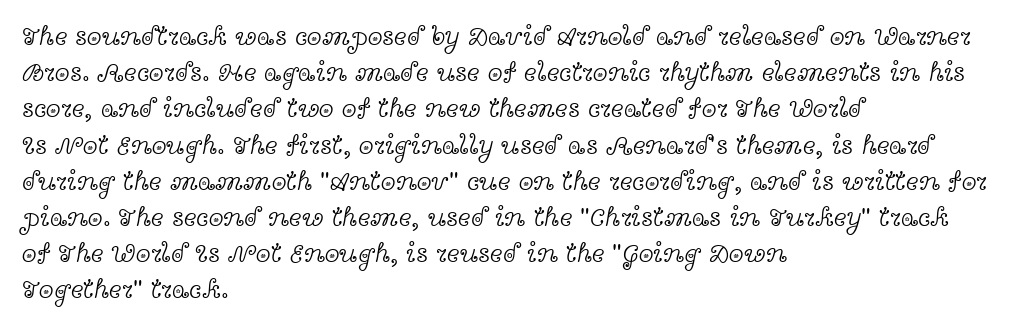
Q: Is the text bold? A: No.
Q: Is the text italic (slanted)? A: Yes.
Q: Is the text underlined? A: No.
Q: How is the paragraph aligned? A: Left-aligned.
Q: Is the spacing between letters normal or unusually wide? A: Normal.
Q: Is the spacing between lines tight, normal or loose? A: Normal.
